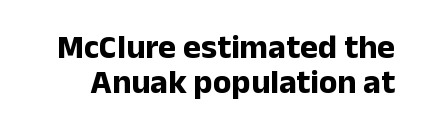
Q: Is the text bold? A: Yes.
Q: Is the text italic (slanted)? A: No, it is upright.
Q: Is the typeface a serif or a sans-serif typeface? A: Sans-serif.
Q: Is the text underlined? A: No.
Q: Is the spacing between letters normal or unusually wide? A: Normal.
Q: Is the spacing between lines tight, normal or loose? A: Tight.
Q: Width (condensed, normal, or wide)? A: Normal.
Q: Stroke contrast? A: Low.
Q: x-height? A: Medium.
Q: Monospaced? A: No.
